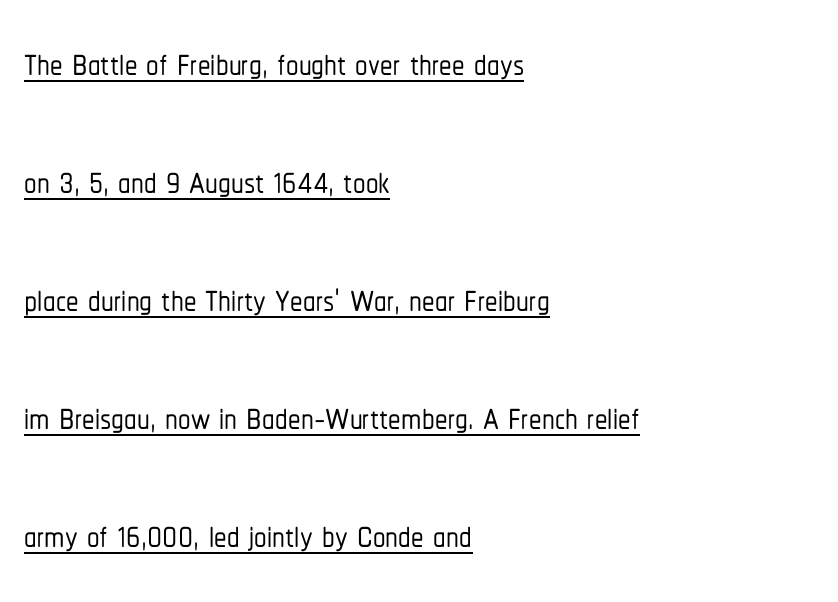
The image shows 50 px condensed sans-serif type, upright; set left-aligned, loose line spacing (2.36x), normal letter spacing, underlined; low stroke contrast and a medium x-height.
